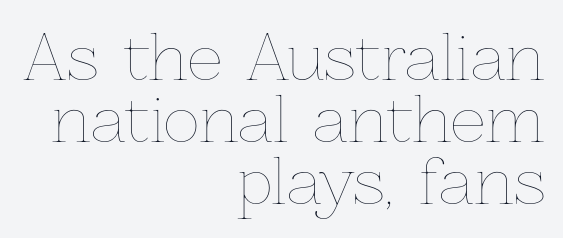
Q: Is the text bold? A: No.
Q: Is the text italic (slanted)? A: No, it is upright.
Q: Is the text underlined? A: No.
Q: How is the paragraph aligned? A: Right-aligned.
Q: Is the spacing between letters normal or unusually wide? A: Normal.
Q: Is the spacing between lines tight, normal or loose? A: Tight.
Q: Width (condensed, normal, or wide)? A: Normal.
Q: Stroke contrast? A: Low.
Q: x-height? A: Medium.
Q: Monospaced? A: No.
